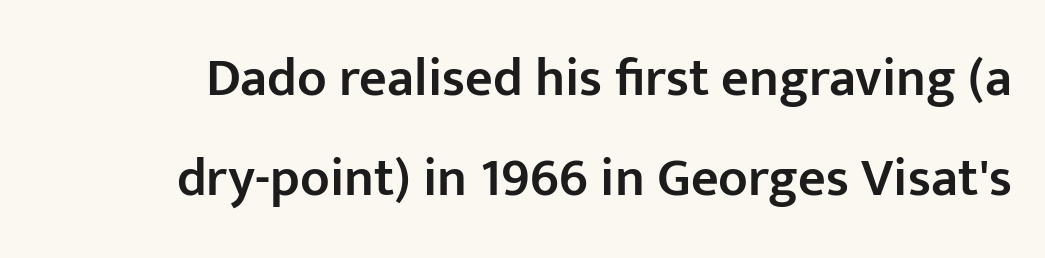
The image shows 54 px semibold sans-serif type, upright; set line spacing 1.86x, normal letter spacing, not underlined; low stroke contrast and a medium x-height.
